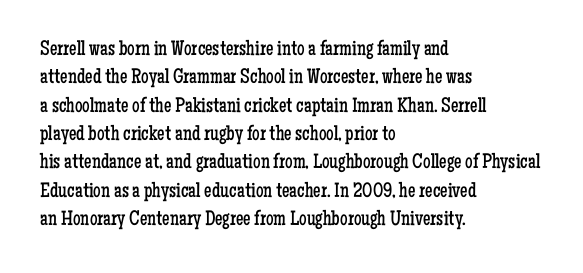
Evenly set lines give the paragraph a standard silhouette. Students, note that the glyphs here touch the page at normal intervals. In terms of posture, this sample is upright. Typeset ragged right — the left edge is the straight one.
